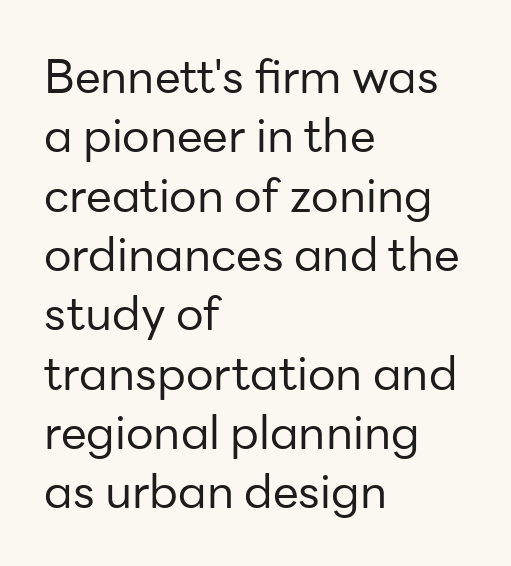
{"serif": "no", "italic": "no", "bold": "no", "weight": "regular", "width": "normal", "stroke_contrast": "low", "x_height": "medium", "monospaced": "no", "underline": "no", "align": "left", "line_spacing": "normal", "line_spacing_ratio": 1.29, "letter_spacing": "normal", "letter_spacing_em": 0.0, "glyph_px": 46}
